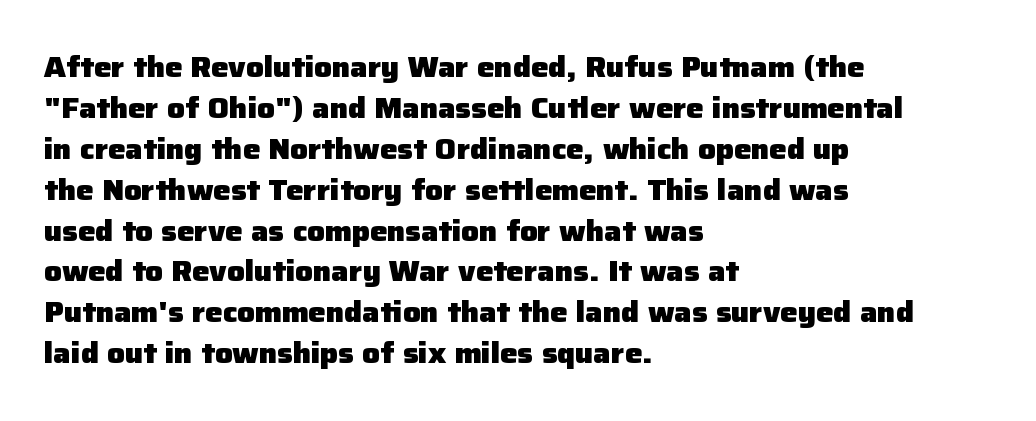
The image shows 29 px heavy sans-serif type, upright; set left-aligned, normal line spacing (1.41x), normal letter spacing, not underlined; low stroke contrast and a medium x-height.
